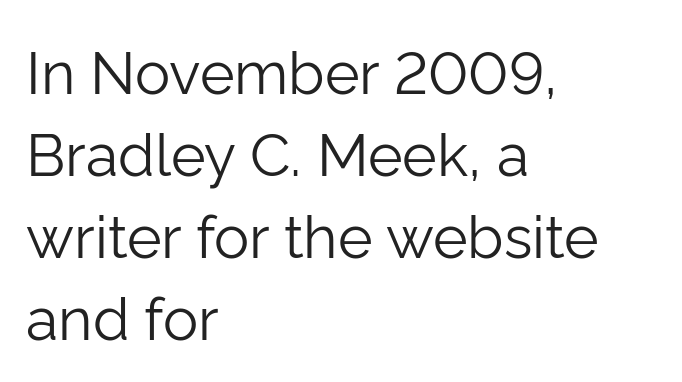
{"serif": "no", "italic": "no", "bold": "no", "weight": "light", "width": "normal", "stroke_contrast": "low", "x_height": "medium", "monospaced": "no", "underline": "no", "align": "left", "line_spacing": "normal", "line_spacing_ratio": 1.39, "letter_spacing": "normal", "letter_spacing_em": 0.0, "glyph_px": 59}
